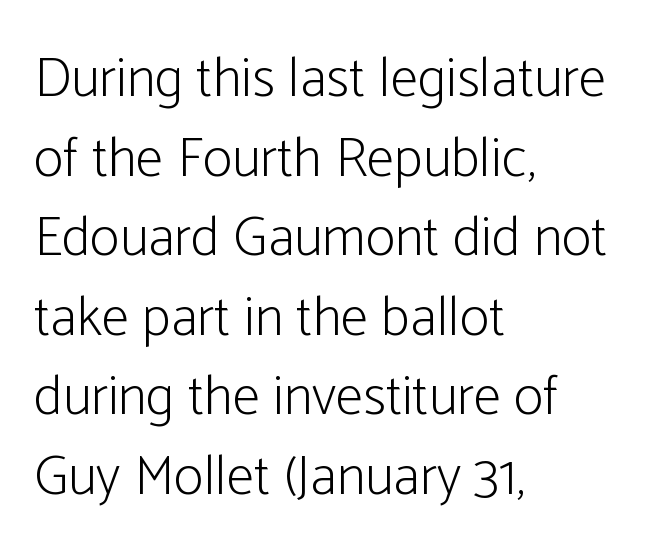
Words appear dense and cohesive because spacing is normal. Notice how descenders clear the ascenders below comfortably — that's standard leading. Short and long lines alike share a common starting point at left. The specimen reads as upright at a glance.
